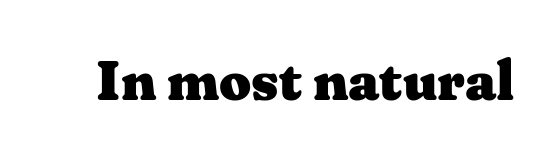
The image shows 56 px heavy, wide serif type, upright; set normal letter spacing, not underlined; medium stroke contrast and a medium x-height.
